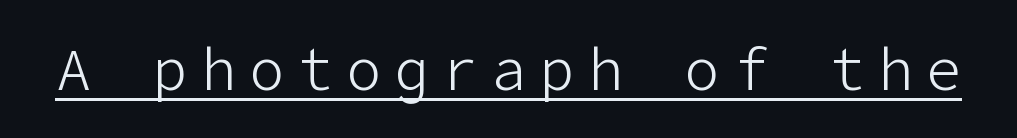
Q: Is the text bold? A: No.
Q: Is the text italic (slanted)? A: No, it is upright.
Q: Is the typeface a serif or a sans-serif typeface? A: Sans-serif.
Q: Is the text underlined? A: Yes.
Q: Is the spacing between letters normal or unusually wide? A: Unusually wide.
Q: Width (condensed, normal, or wide)? A: Normal.
Q: Stroke contrast? A: Low.
Q: x-height? A: Medium.
